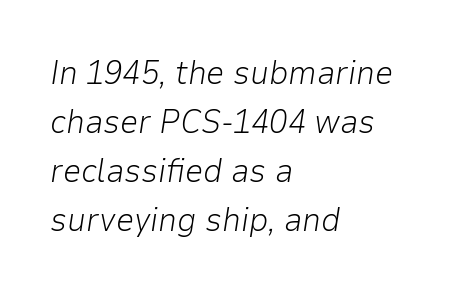
The image shows 33 px light type, italic (leaning right); set left-aligned, normal line spacing (1.48x), normal letter spacing, not underlined; low stroke contrast and a medium x-height.
